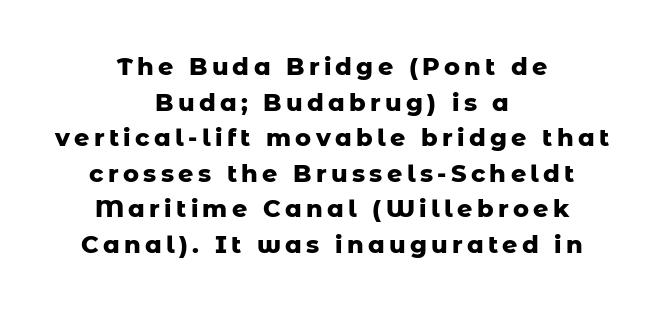
The glyphs have the mass of a bold cut. This is the regular roman posture of the typeface. Caption: multi-line text, centered on the measure. Quick note: underline off. Rows of type keep a routine distance in the vertical direction.
